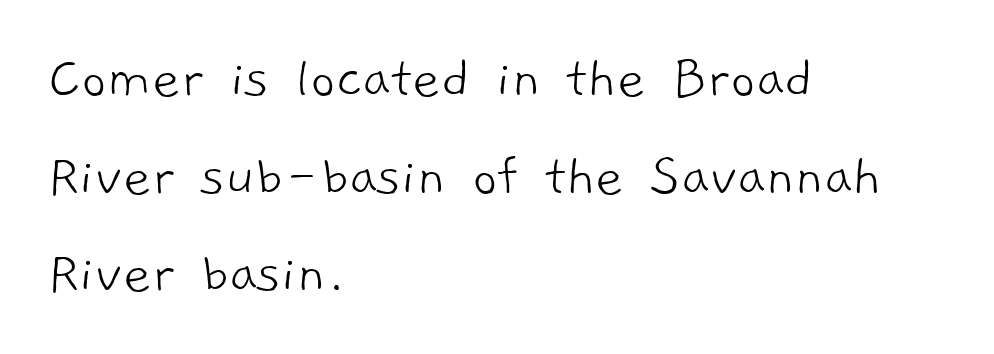
Examine the stroke ends and you'll find no serifs. The passage shown stacks its lines at a standard gap. Layout note: lines flush left. The area under the type is left untouched. Letters have the restrained weight of plain body copy at most. The face used here is rendered with its standard letterfit.
